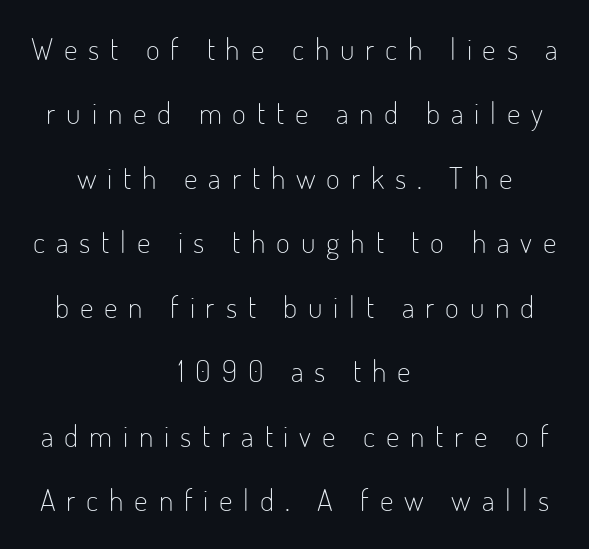
The image shows 30 px light, condensed sans-serif type, upright; set centered, loose line spacing (2.15x), unusually wide letter spacing (+0.36 em), not underlined; low stroke contrast and a small x-height.
